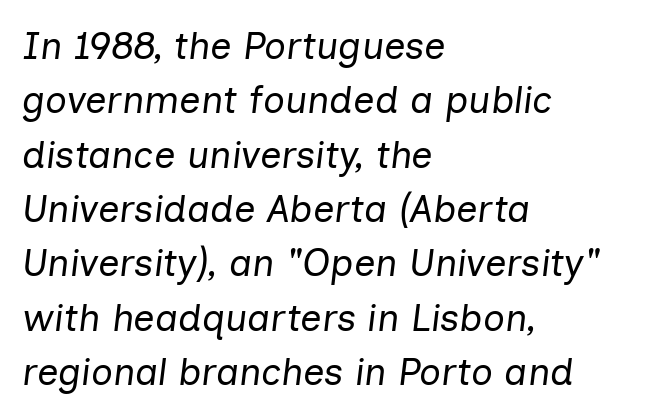
{"italic": "yes", "lean": "right", "slant_degrees": 7, "bold": "no", "weight": "regular", "width": "normal", "stroke_contrast": "low", "x_height": "medium", "monospaced": "no", "underline": "no", "align": "left", "line_spacing": "normal", "line_spacing_ratio": 1.43, "letter_spacing": "normal", "letter_spacing_em": 0.0, "glyph_px": 38}
